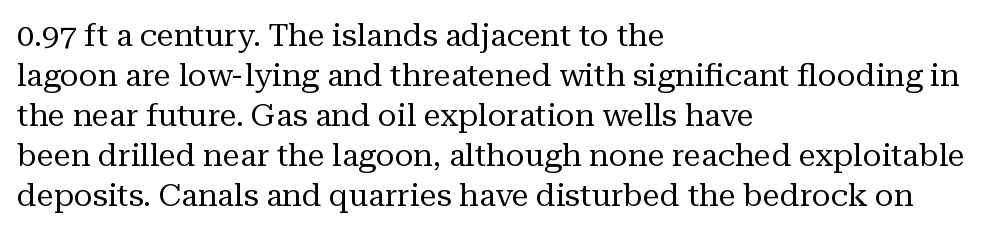
Q: Is the text bold? A: No.
Q: Is the text italic (slanted)? A: No, it is upright.
Q: Is the typeface a serif or a sans-serif typeface? A: Serif.
Q: Is the text underlined? A: No.
Q: How is the paragraph aligned? A: Left-aligned.
Q: Is the spacing between letters normal or unusually wide? A: Normal.
Q: Is the spacing between lines tight, normal or loose? A: Normal.
Q: Width (condensed, normal, or wide)? A: Normal.
Q: Stroke contrast? A: Medium.
Q: x-height? A: Medium.
Q: Monospaced? A: No.
